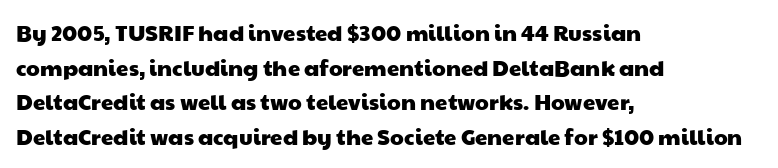
The image shows 22 px text type; set left-aligned, normal line spacing (1.57x), normal letter spacing, not underlined.
